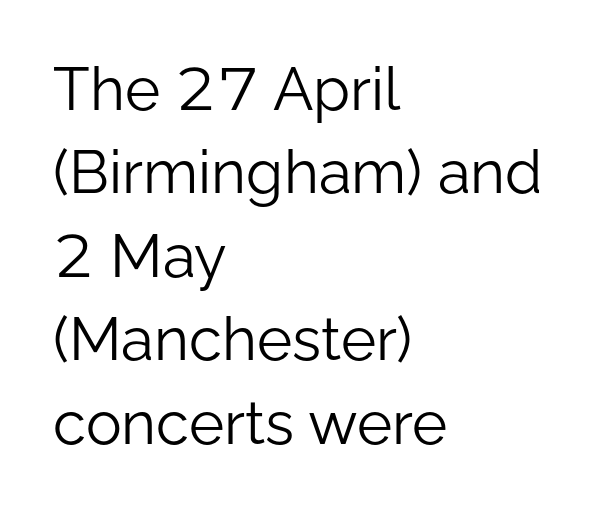
Q: Is the text bold? A: No.
Q: Is the text italic (slanted)? A: No, it is upright.
Q: Is the typeface a serif or a sans-serif typeface? A: Sans-serif.
Q: Is the text underlined? A: No.
Q: How is the paragraph aligned? A: Left-aligned.
Q: Is the spacing between letters normal or unusually wide? A: Normal.
Q: Is the spacing between lines tight, normal or loose? A: Normal.
Q: Width (condensed, normal, or wide)? A: Normal.
Q: Stroke contrast? A: Low.
Q: x-height? A: Medium.
Q: Monospaced? A: No.
